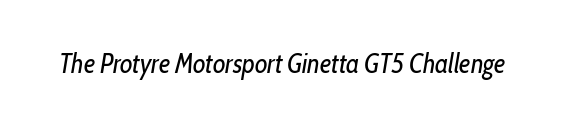
The image shows 27 px text type, italic (leaning right); set normal letter spacing, not underlined.
